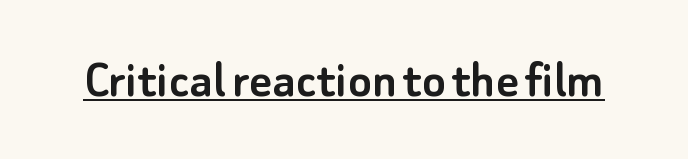
Letter spacing: default. The font's upright variant was chosen for this text. Each letter's strokes conclude bluntly, with no projecting serifs. Looks like regular typesetting: each glyph gets only the width it needs. Quick note: underline on.
